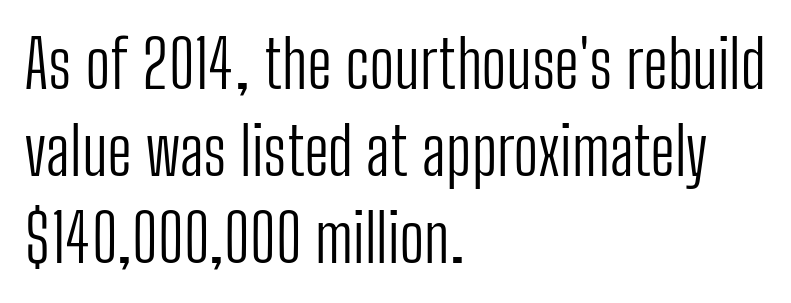
Q: Is the text bold? A: No.
Q: Is the text italic (slanted)? A: No, it is upright.
Q: Is the typeface a serif or a sans-serif typeface? A: Sans-serif.
Q: Is the text underlined? A: No.
Q: How is the paragraph aligned? A: Left-aligned.
Q: Is the spacing between letters normal or unusually wide? A: Normal.
Q: Is the spacing between lines tight, normal or loose? A: Normal.
Q: Width (condensed, normal, or wide)? A: Condensed.
Q: Stroke contrast? A: Low.
Q: x-height? A: Medium.
Q: Monospaced? A: No.
